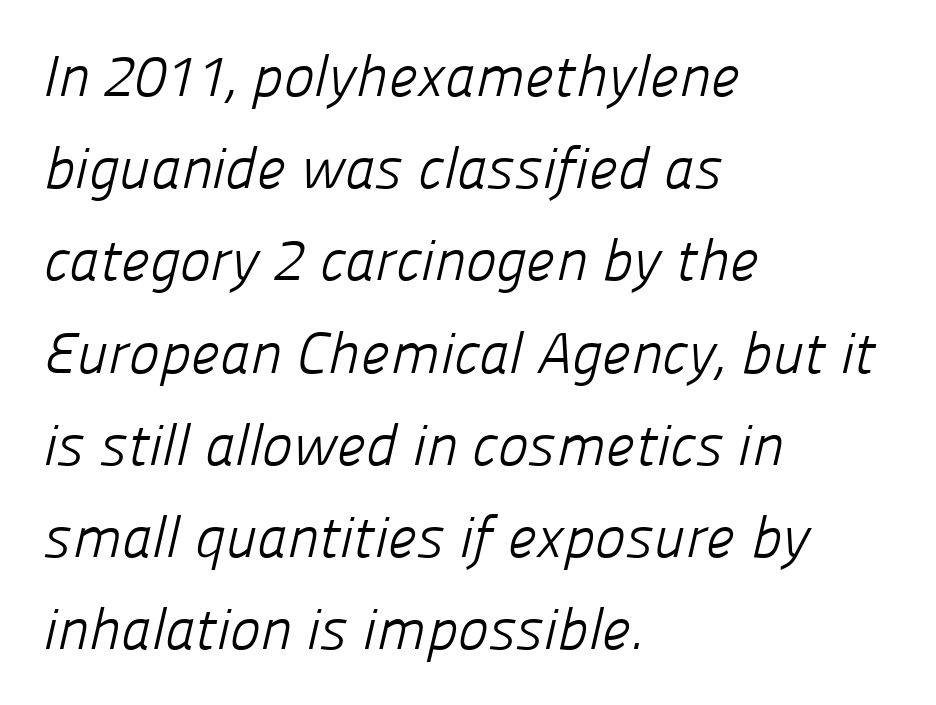
{"serif": "no", "bold": "no", "weight": "light", "width": "normal", "stroke_contrast": "low", "x_height": "medium", "monospaced": "no", "underline": "no", "align": "left", "line_spacing": "normal", "line_spacing_ratio": 1.59, "letter_spacing": "normal", "letter_spacing_em": 0.0, "glyph_px": 58}
